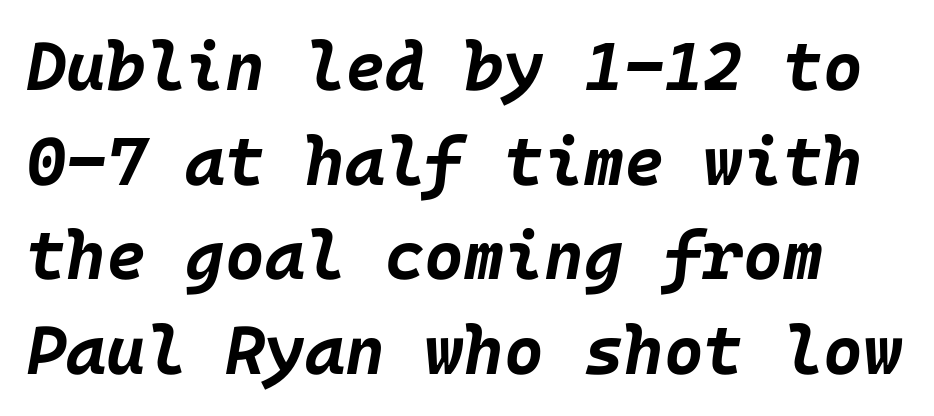
Normally led — the rows are evenly, conventionally spaced. The space directly below the letters is spotless. The whole block is typeset with a tilt. Short note: letters normally spaced. Emphasis by weight is at full strength: bold.
